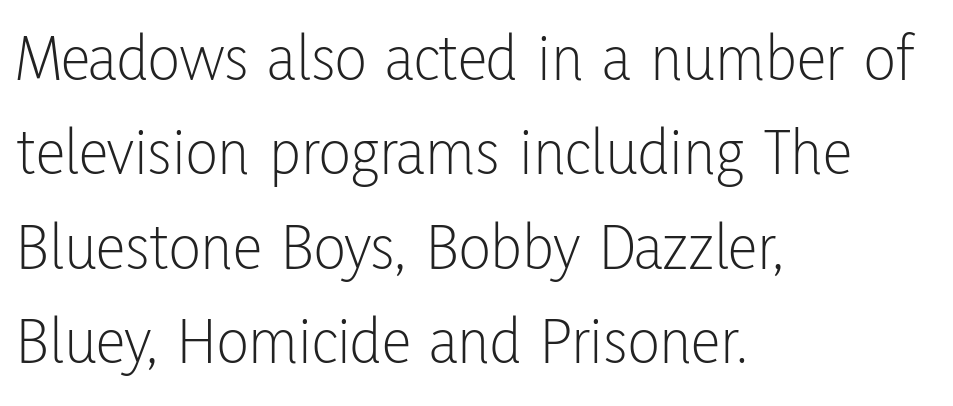
Q: Is the text bold? A: No.
Q: Is the text italic (slanted)? A: No, it is upright.
Q: Is the typeface a serif or a sans-serif typeface? A: Sans-serif.
Q: Is the text underlined? A: No.
Q: How is the paragraph aligned? A: Left-aligned.
Q: Is the spacing between letters normal or unusually wide? A: Normal.
Q: Is the spacing between lines tight, normal or loose? A: Normal.
Q: Width (condensed, normal, or wide)? A: Condensed.
Q: Stroke contrast? A: Low.
Q: x-height? A: Medium.
Q: Monospaced? A: No.
